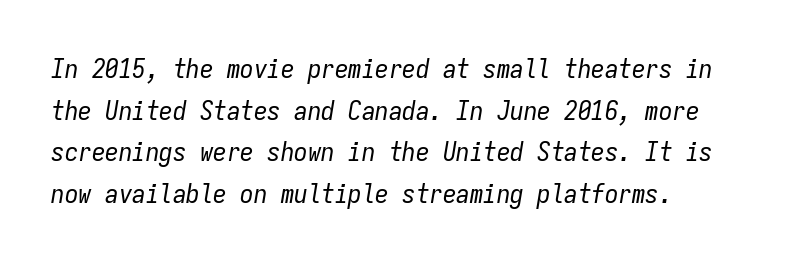
The image shows 27 px text type, italic (leaning right); set left-aligned, normal line spacing (1.54x), normal letter spacing, not underlined.
